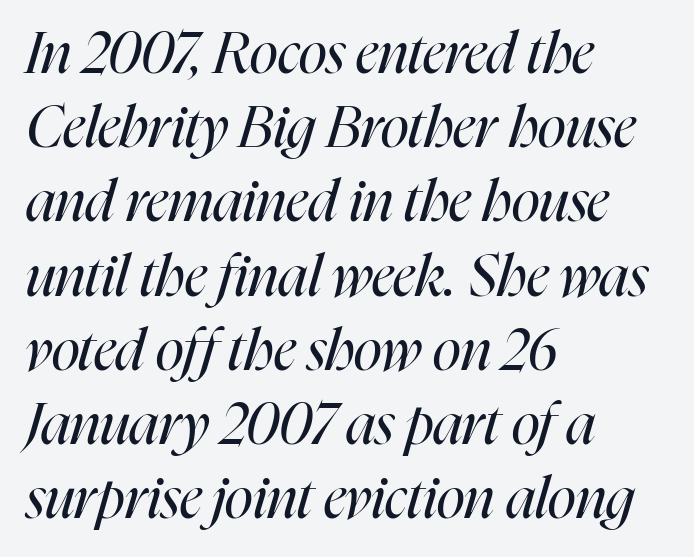
The image shows 58 px regular-weight, condensed type, italic (leaning right); set left-aligned, normal line spacing (1.28x), normal letter spacing, not underlined; high stroke contrast and a medium x-height.
